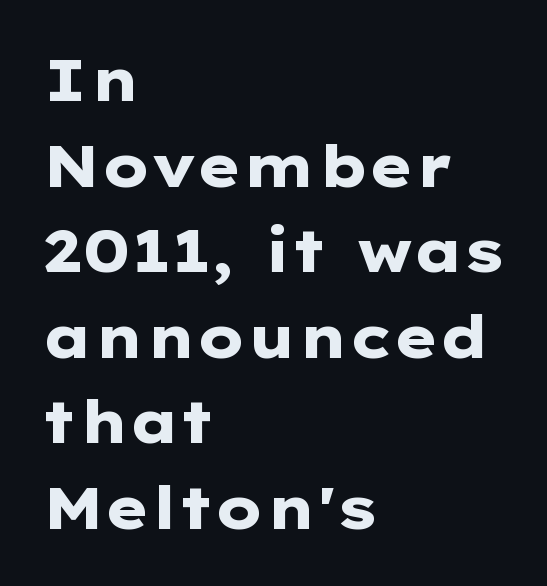
The typesetter chose a ragged-right arrangement here. Rows of type keep a routine distance in the vertical direction. Each letter keeps its own natural width here, so spacing adapts to shape. Nope, not italic — everything's standing straight.
